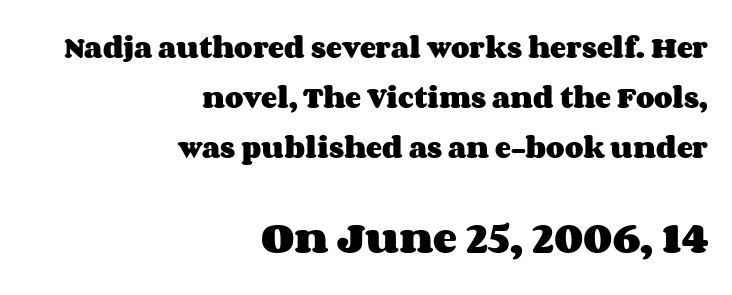
Q: Is the text bold? A: Yes.
Q: Is the text italic (slanted)? A: No, it is upright.
Q: Is the text underlined? A: No.
Q: How is the paragraph aligned? A: Right-aligned.
Q: Is the spacing between letters normal or unusually wide? A: Normal.
Q: Is the spacing between lines tight, normal or loose? A: Loose.
Q: Which block of text is set in a larger size, the first (top) or the second (bottom)? A: The second (bottom) one.
Q: Width (condensed, normal, or wide)? A: Wide.
Q: Stroke contrast? A: Medium.
Q: x-height? A: Large.
Q: Monospaced? A: No.
